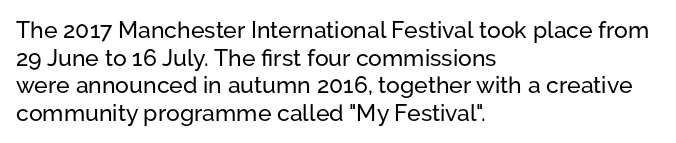
The image shows 23 px text type, upright; set left-aligned, line spacing 1.2x, normal letter spacing, not underlined.
